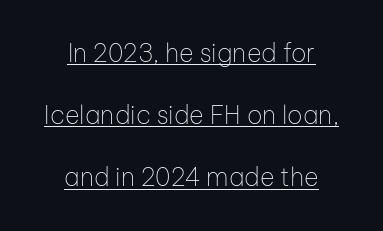
The image shows 25 px text type, upright; set centered, loose line spacing (2.49x), normal letter spacing, underlined.
